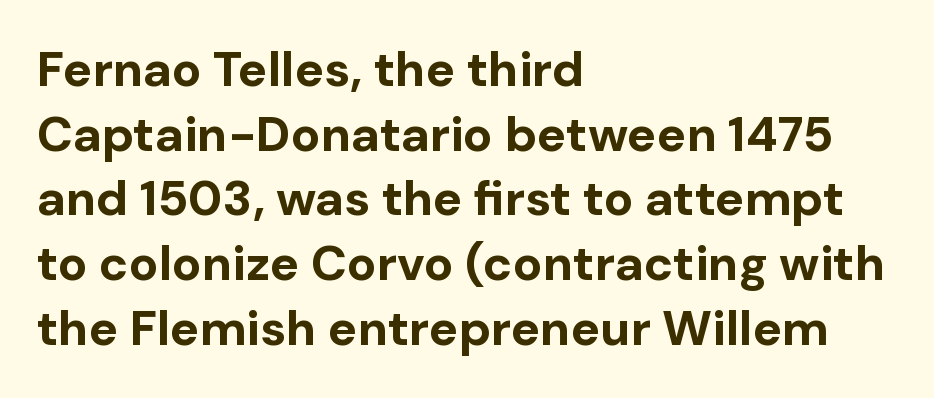
The image shows 49 px bold sans-serif type, upright; set left-aligned, normal line spacing (1.32x), normal letter spacing, not underlined; low stroke contrast and a medium x-height.
